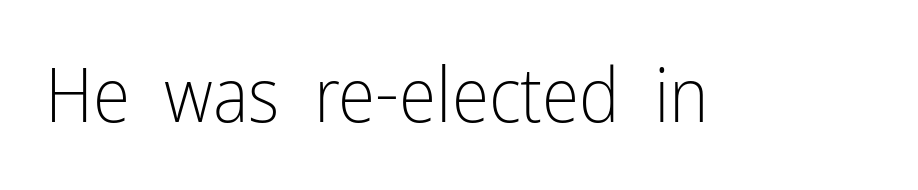
{"serif": "no", "italic": "no", "bold": "no", "weight": "light", "width": "condensed", "stroke_contrast": "low", "x_height": "medium", "monospaced": "no", "underline": "no", "letter_spacing": "normal", "letter_spacing_em": 0.0, "glyph_px": 76}
